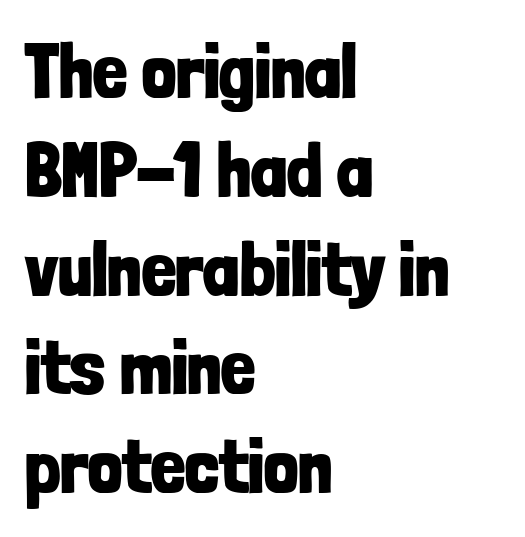
{"serif": "no", "italic": "no", "bold": "yes", "weight": "bold", "width": "condensed", "stroke_contrast": "low", "x_height": "medium", "monospaced": "no", "underline": "no", "align": "left", "line_spacing": "normal", "line_spacing_ratio": 1.3, "letter_spacing": "normal", "letter_spacing_em": 0.0, "glyph_px": 76}
